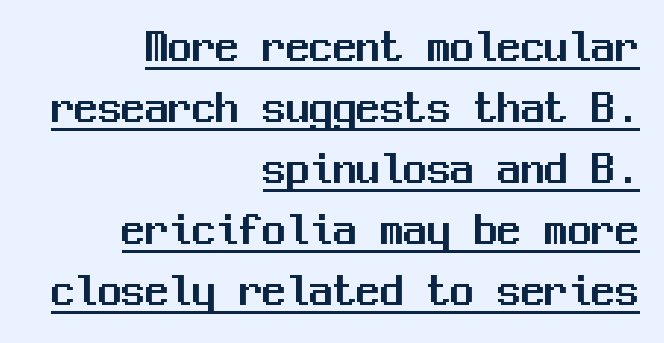
{"serif": "no", "italic": "no", "width": "normal", "stroke_contrast": "medium", "x_height": "medium", "monospaced": "yes", "underline": "yes", "align": "right", "line_spacing": "normal", "line_spacing_ratio": 1.3, "letter_spacing": "normal", "letter_spacing_em": 0.0, "glyph_px": 47}
